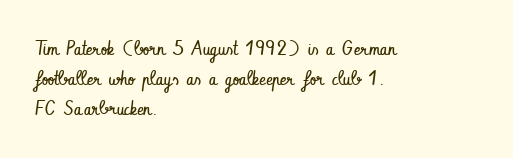
The image shows 20 px text type, upright; set left-aligned, normal line spacing (1.49x), normal letter spacing, not underlined.
